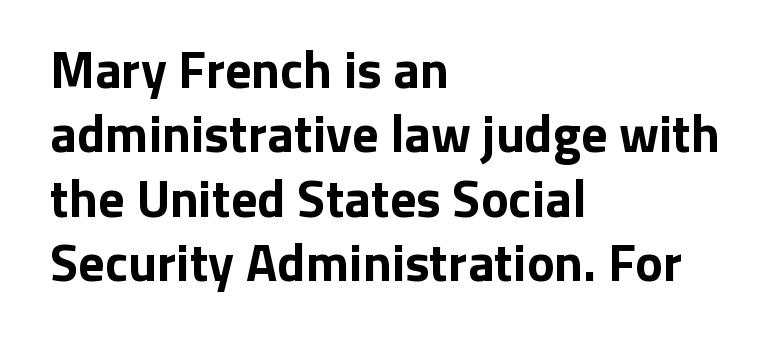
The image shows 52 px bold sans-serif type, upright; set left-aligned, line spacing 1.24x, normal letter spacing, not underlined; low stroke contrast and a medium x-height.
